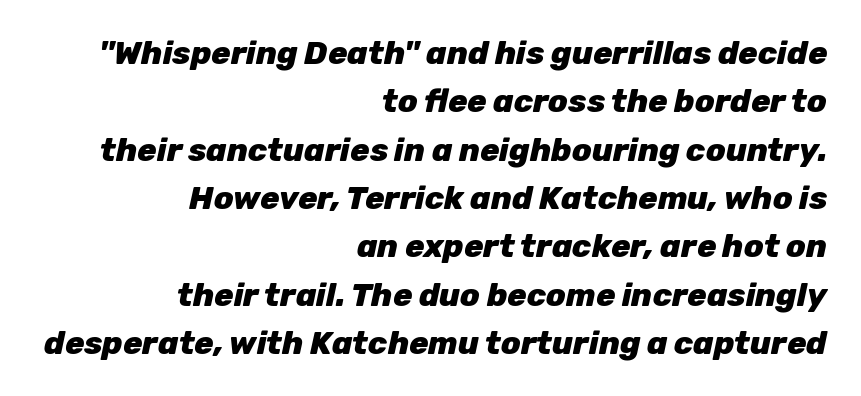
Q: Is the text bold? A: Yes.
Q: Is the text italic (slanted)? A: Yes, it leans right by about 12 degrees.
Q: Is the text underlined? A: No.
Q: How is the paragraph aligned? A: Right-aligned.
Q: Is the spacing between letters normal or unusually wide? A: Normal.
Q: Is the spacing between lines tight, normal or loose? A: Normal.
Q: Width (condensed, normal, or wide)? A: Normal.
Q: Stroke contrast? A: Low.
Q: x-height? A: Medium.
Q: Monospaced? A: No.
